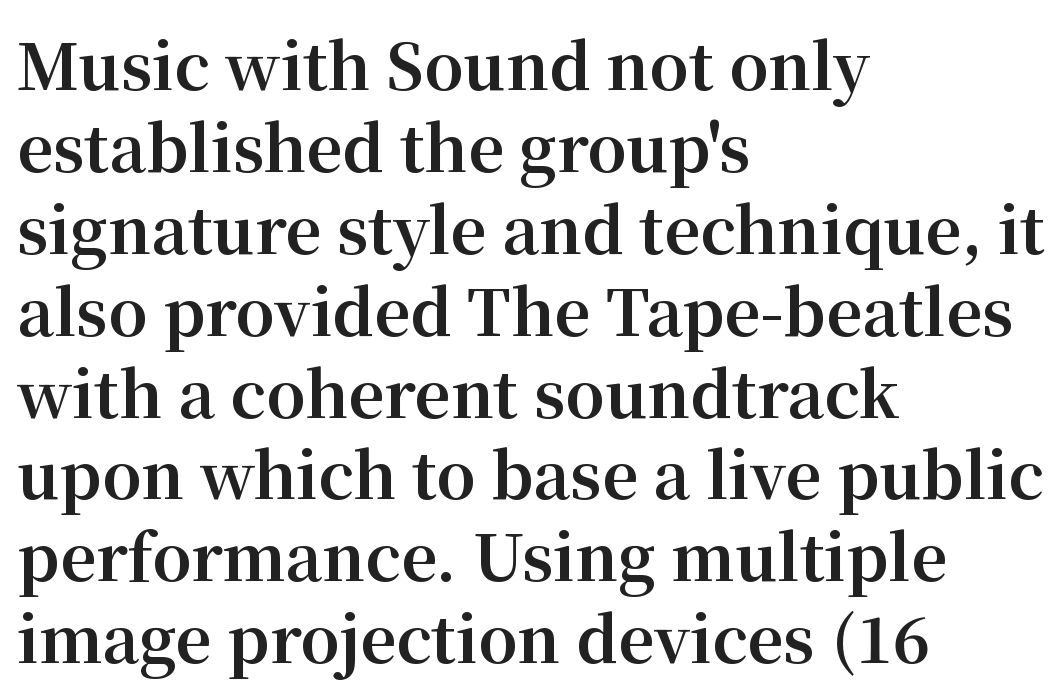
Each letter's strokes conclude with small projecting serifs. Teacher's note: observe the even left margin — that is flush-left alignment. The face used here is proportionally spaced, like ordinary book or web type. Weight check: bold — yes, fully. Leading: standard. Each row of text sits above clean, open space.
